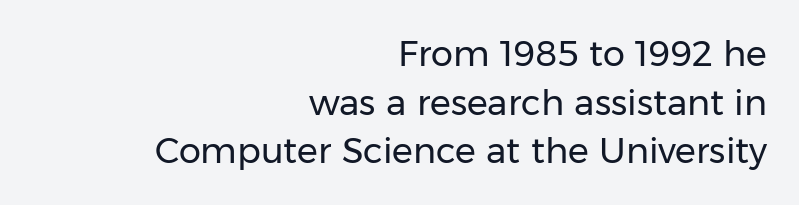
The image shows 35 px regular-weight sans-serif type, upright; set right-aligned, normal line spacing (1.39x), normal letter spacing, not underlined; low stroke contrast and a medium x-height.
